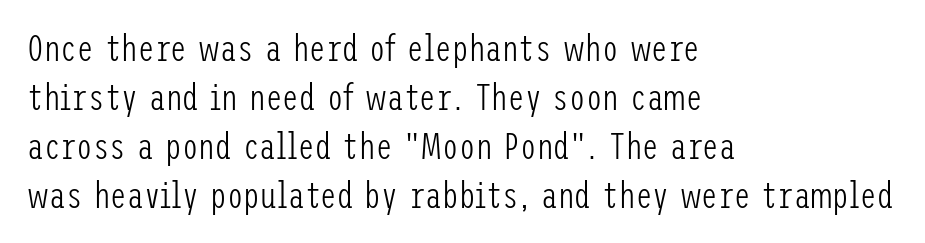
{"serif": "no", "italic": "no", "bold": "no", "weight": "light", "width": "condensed", "stroke_contrast": "low", "x_height": "medium", "underline": "no", "align": "left", "line_spacing": "normal", "line_spacing_ratio": 1.32, "letter_spacing": "normal", "letter_spacing_em": 0.0, "glyph_px": 37}
